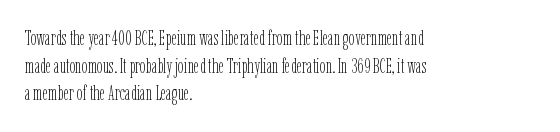
The image shows 21 px text type, upright; set left-aligned, normal line spacing (1.32x), normal letter spacing, not underlined.
